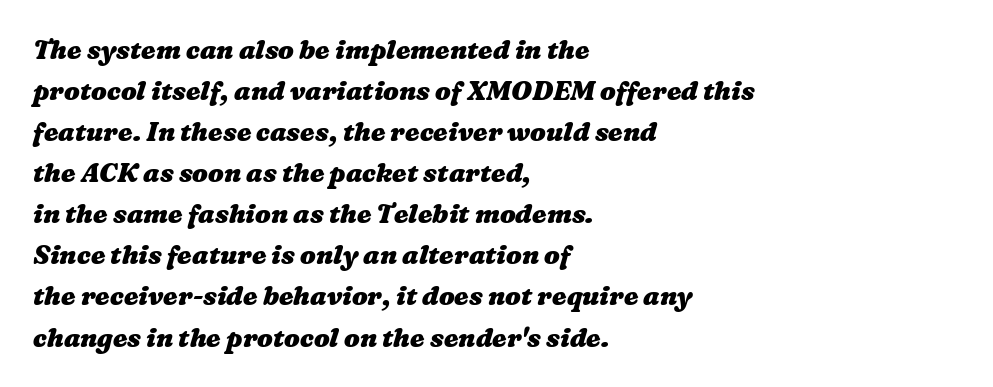
The rendering uses a moderate line-height, typical for paragraphs. The strokes are fattened all the way to bold. There is no visible air inserted between adjacent glyphs. A bare baseline throughout the passage. Line beginnings align vertically; line endings do not.
